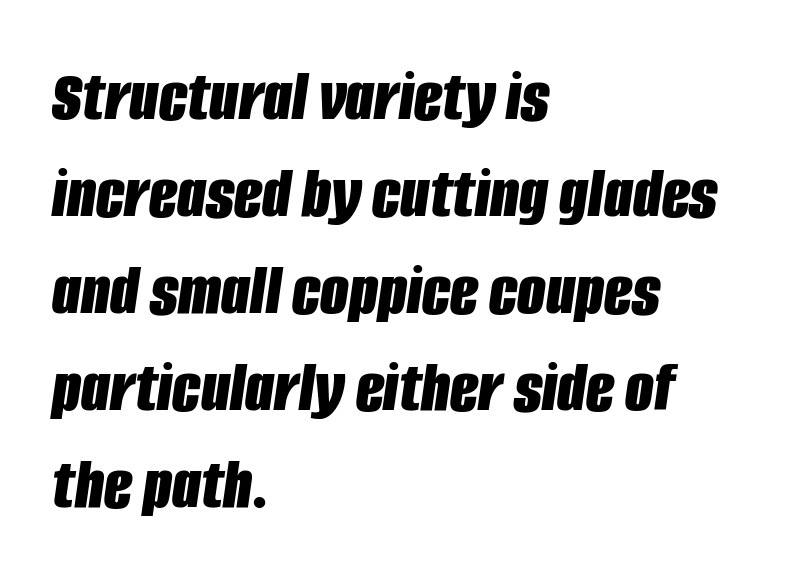
Q: Is the text bold? A: Yes.
Q: Is the text italic (slanted)? A: Yes, it leans right by about 8 degrees.
Q: Is the text underlined? A: No.
Q: How is the paragraph aligned? A: Left-aligned.
Q: Is the spacing between letters normal or unusually wide? A: Normal.
Q: Is the spacing between lines tight, normal or loose? A: Normal.
Q: Width (condensed, normal, or wide)? A: Condensed.
Q: Stroke contrast? A: Low.
Q: x-height? A: Large.
Q: Monospaced? A: No.
